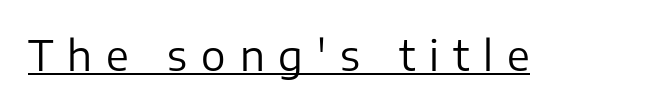
{"serif": "no", "italic": "no", "bold": "no", "weight": "regular", "width": "normal", "stroke_contrast": "low", "x_height": "medium", "monospaced": "no", "underline": "yes", "letter_spacing": "wide", "letter_spacing_em": 0.34, "glyph_px": 41}
